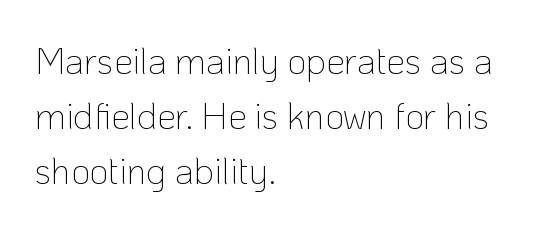
The strokes carry an ordinary text weight at most. The ragged edge is on the right, which tells us the setting is flush left. Think of a printed novel: that variable character pitch is what you see here. The letters sit at their default tracking, neither squeezed nor spread. Leading: standard. In terms of letterform style, serifs are entirely absent.
